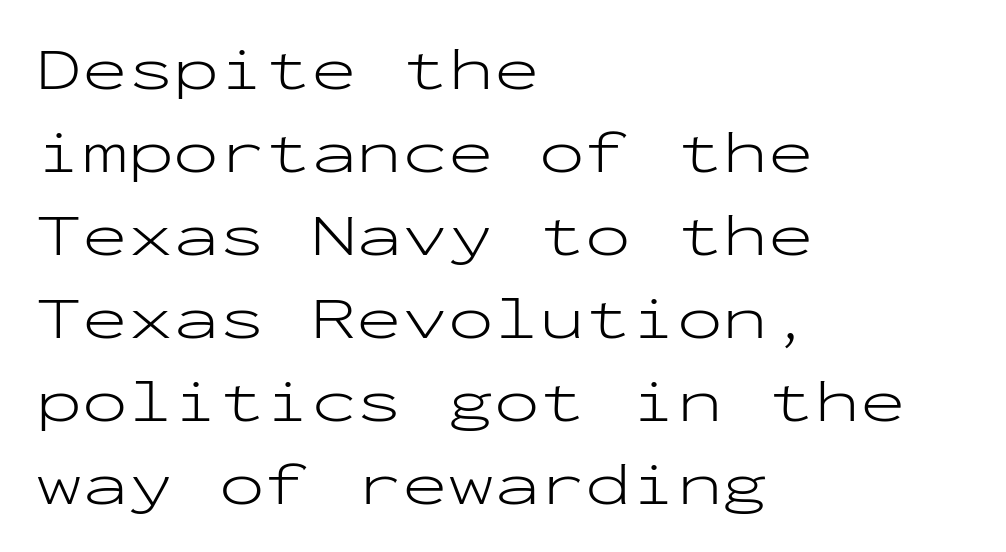
{"serif": "no", "italic": "no", "bold": "no", "weight": "light", "width": "wide", "stroke_contrast": "low", "x_height": "medium", "monospaced": "yes", "underline": "no", "align": "left", "line_spacing": "normal", "line_spacing_ratio": 1.36, "letter_spacing": "normal", "letter_spacing_em": 0.0, "glyph_px": 61}
